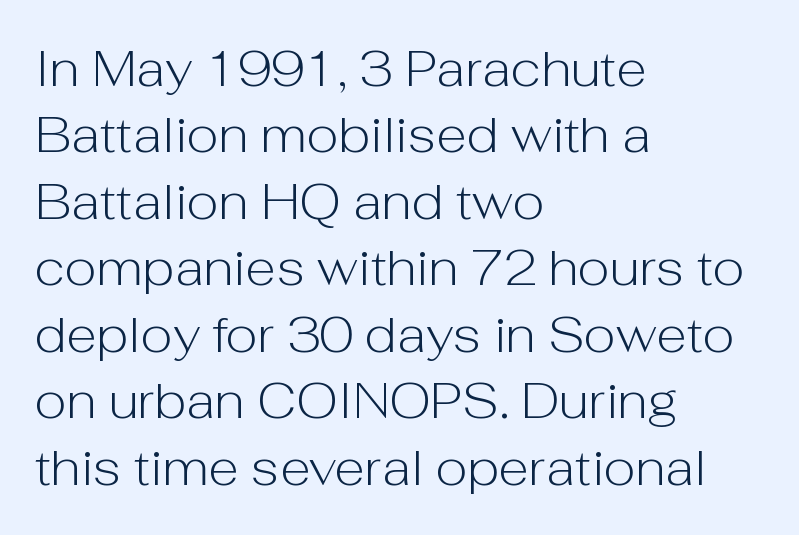
Q: Is the text bold? A: No.
Q: Is the text italic (slanted)? A: No, it is upright.
Q: Is the typeface a serif or a sans-serif typeface? A: Sans-serif.
Q: Is the text underlined? A: No.
Q: How is the paragraph aligned? A: Left-aligned.
Q: Is the spacing between letters normal or unusually wide? A: Normal.
Q: Is the spacing between lines tight, normal or loose? A: Normal.
Q: Width (condensed, normal, or wide)? A: Normal.
Q: Stroke contrast? A: Low.
Q: x-height? A: Medium.
Q: Monospaced? A: No.
